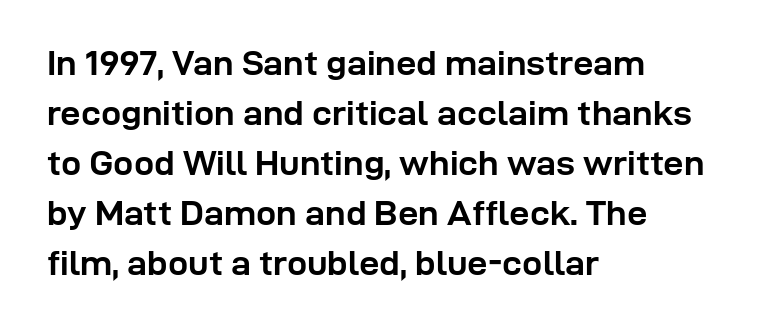
Q: Is the text bold? A: Yes.
Q: Is the text italic (slanted)? A: No, it is upright.
Q: Is the typeface a serif or a sans-serif typeface? A: Sans-serif.
Q: Is the text underlined? A: No.
Q: How is the paragraph aligned? A: Left-aligned.
Q: Is the spacing between letters normal or unusually wide? A: Normal.
Q: Is the spacing between lines tight, normal or loose? A: Normal.
Q: Width (condensed, normal, or wide)? A: Normal.
Q: Stroke contrast? A: Low.
Q: x-height? A: Medium.
Q: Monospaced? A: No.
